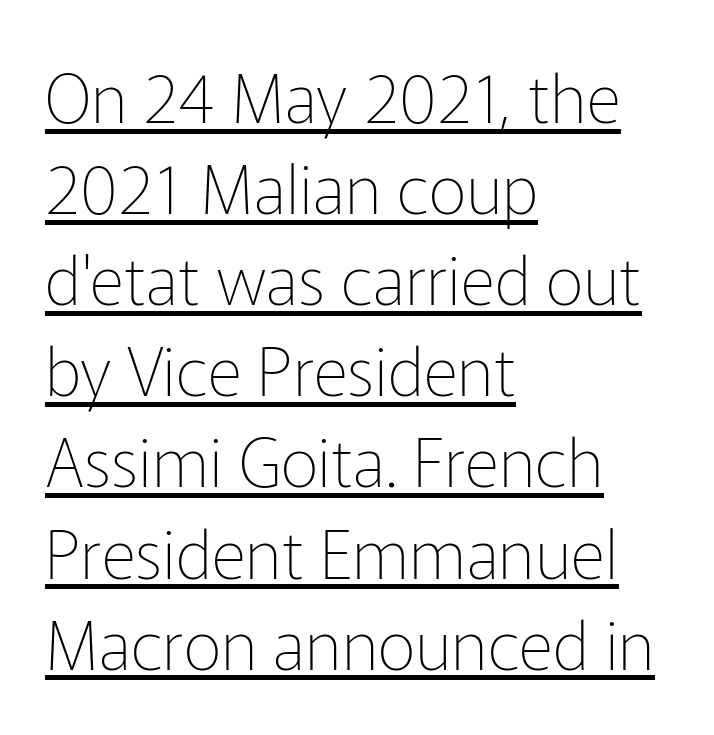
Q: Is the text bold? A: No.
Q: Is the text italic (slanted)? A: No, it is upright.
Q: Is the typeface a serif or a sans-serif typeface? A: Sans-serif.
Q: Is the text underlined? A: Yes.
Q: How is the paragraph aligned? A: Left-aligned.
Q: Is the spacing between letters normal or unusually wide? A: Normal.
Q: Is the spacing between lines tight, normal or loose? A: Normal.
Q: Width (condensed, normal, or wide)? A: Normal.
Q: Stroke contrast? A: Low.
Q: x-height? A: Medium.
Q: Monospaced? A: No.
